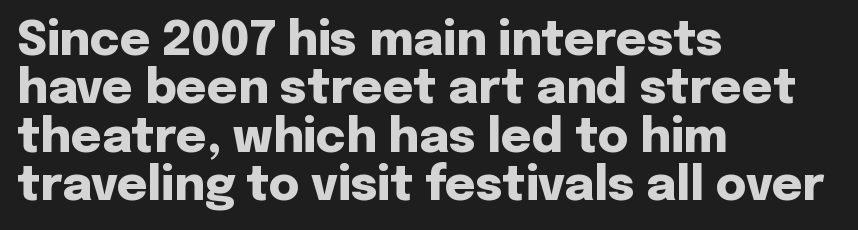
The words here are not underlined. These lines are set flush left with a ragged right edge. Stroke thickness is high; the sample reads as a true bold. You could call the tracking neutral — neither tight nor loose. Leading: reduced.
